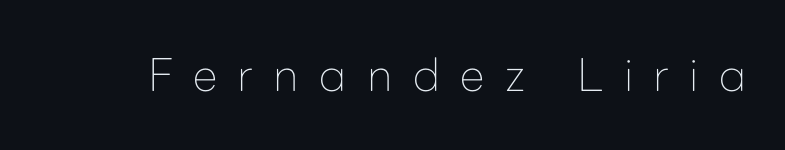
The image shows 45 px thin sans-serif type, upright; set unusually wide letter spacing (+0.45 em), not underlined; low stroke contrast and a medium x-height.
